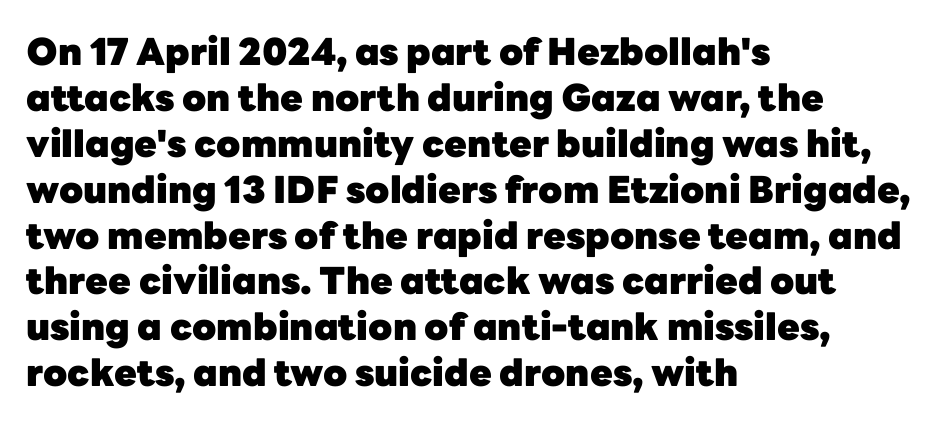
Q: Is the text bold? A: Yes.
Q: Is the text italic (slanted)? A: No, it is upright.
Q: Is the typeface a serif or a sans-serif typeface? A: Sans-serif.
Q: Is the text underlined? A: No.
Q: How is the paragraph aligned? A: Left-aligned.
Q: Is the spacing between letters normal or unusually wide? A: Normal.
Q: Width (condensed, normal, or wide)? A: Normal.
Q: Stroke contrast? A: Low.
Q: x-height? A: Medium.
Q: Monospaced? A: No.
